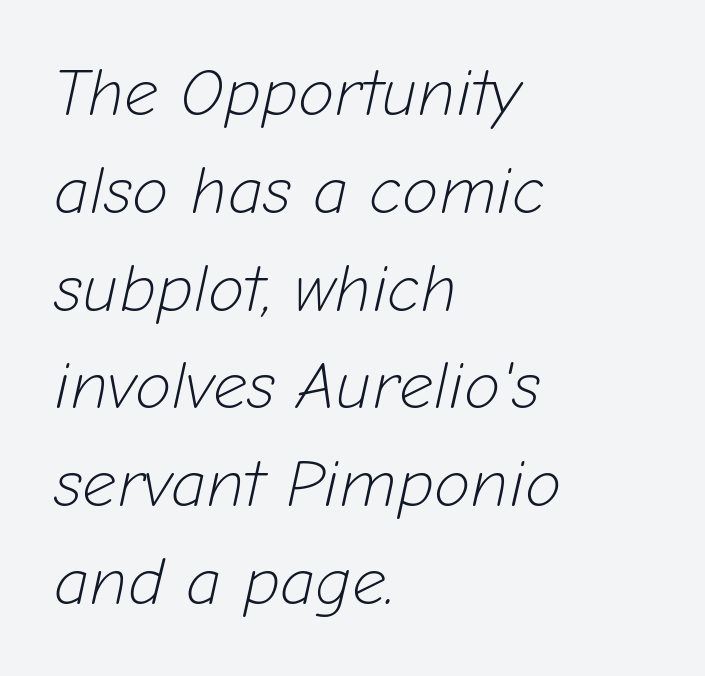
The image shows 67 px light type, italic (leaning right); set left-aligned, normal line spacing (1.46x), normal letter spacing, not underlined; low stroke contrast and a medium x-height.
